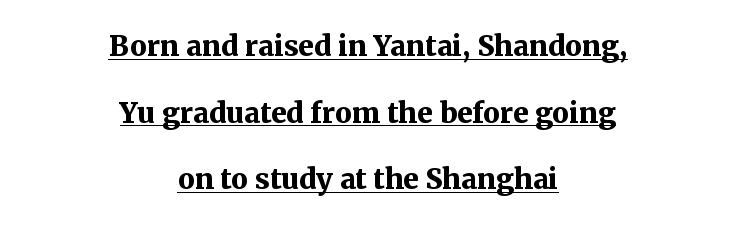
Q: Is the text bold? A: Yes.
Q: Is the text italic (slanted)? A: No, it is upright.
Q: Is the typeface a serif or a sans-serif typeface? A: Serif.
Q: Is the text underlined? A: Yes.
Q: How is the paragraph aligned? A: Centered.
Q: Is the spacing between letters normal or unusually wide? A: Normal.
Q: Is the spacing between lines tight, normal or loose? A: Loose.
Q: Width (condensed, normal, or wide)? A: Normal.
Q: Stroke contrast? A: Medium.
Q: x-height? A: Medium.
Q: Monospaced? A: No.
